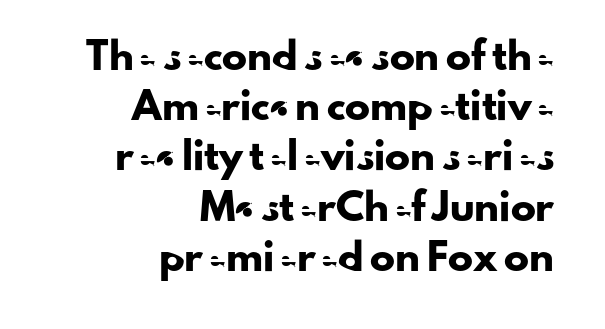
Q: Is the text italic (slanted)? A: No, it is upright.
Q: Is the text underlined? A: No.
Q: How is the paragraph aligned? A: Right-aligned.
Q: Is the spacing between letters normal or unusually wide? A: Normal.
Q: Is the spacing between lines tight, normal or loose? A: Loose.
